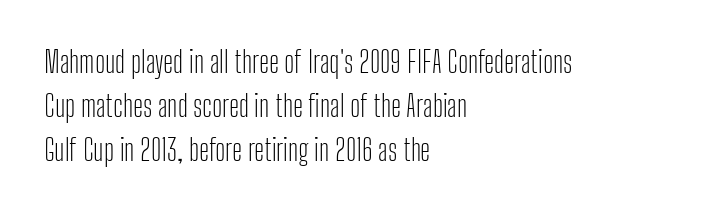
The paragraph shown leans on its left margin. The text was rendered using a sans face with plain stroke endings. Is the stroke heavy? The answer is a plain regular-or-lighter. Here the glyphs are tracked normally, forming tight word shapes. The strip under each line holds only bare page.
